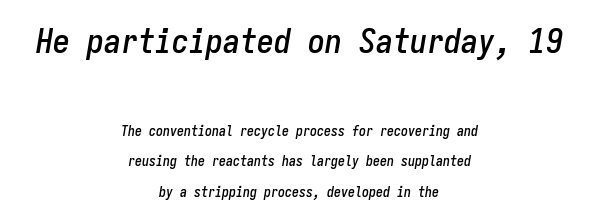
Q: Is the text italic (slanted)? A: Yes, it leans right by about 9 degrees.
Q: Is the text underlined? A: No.
Q: How is the paragraph aligned? A: Centered.
Q: Is the spacing between letters normal or unusually wide? A: Normal.
Q: Is the spacing between lines tight, normal or loose? A: Loose.
Q: Which block of text is set in a larger size, the first (top) or the second (bottom)? A: The first (top) one.
Q: Width (condensed, normal, or wide)? A: Condensed.
Q: Stroke contrast? A: Low.
Q: x-height? A: Medium.
Q: Monospaced? A: Yes.
